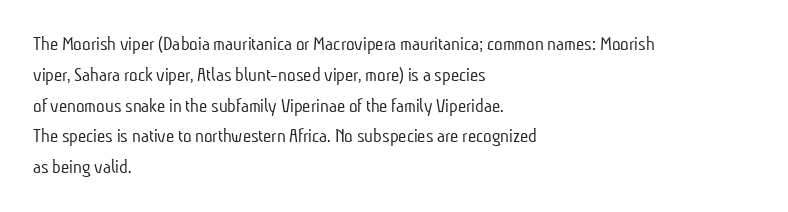
{"bold": "no", "underline": "no", "align": "left", "line_spacing": "normal", "line_spacing_ratio": 1.54, "letter_spacing": "normal", "letter_spacing_em": 0.0, "glyph_px": 20}
